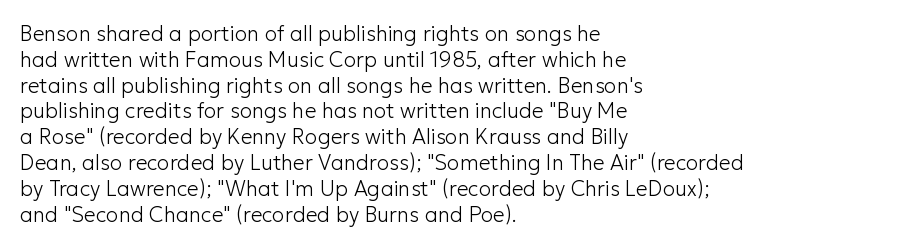
Visually the block forms a straight wall on the left and a jagged coastline on the right. This sample uses plain, unmodified letter spacing. The face looks like a standard text weight, possibly lighter. Check under the words: just untouched page. Does the lettering tilt? It doesn't — this is upright.
